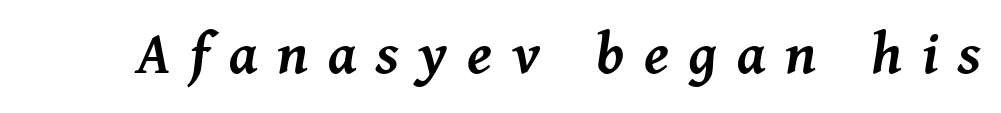
{"italic": "yes", "lean": "right", "slant_degrees": 11, "bold": "semi", "weight": "semibold", "width": "normal", "stroke_contrast": "medium", "x_height": "medium", "monospaced": "no", "underline": "no", "letter_spacing": "wide", "letter_spacing_em": 0.31, "glyph_px": 64}
